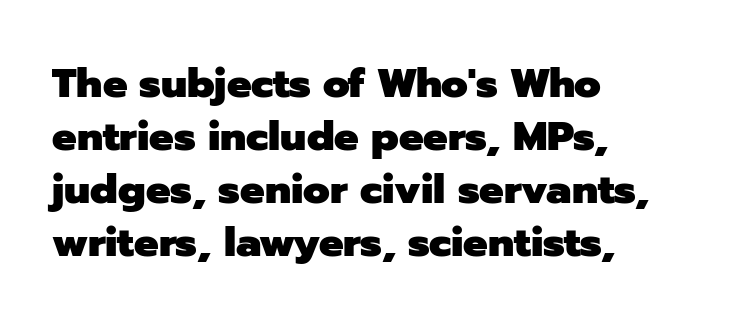
The image shows 41 px heavy sans-serif type, upright; set left-aligned, normal line spacing (1.29x), normal letter spacing, not underlined; low stroke contrast and a medium x-height.
